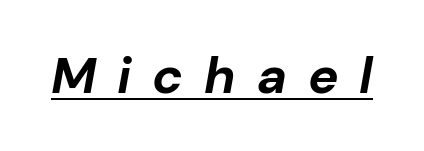
The image shows 51 px bold type, italic (leaning right); set unusually wide letter spacing (+0.41 em), underlined; low stroke contrast and a medium x-height.
